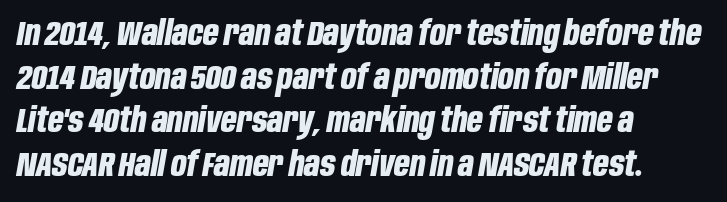
{"italic": "yes", "lean": "right", "slant_degrees": 10, "bold": "yes", "weight": "bold", "width": "condensed", "stroke_contrast": "low", "x_height": "large", "monospaced": "no", "underline": "no", "align": "left", "line_spacing": "normal", "line_spacing_ratio": 1.28, "letter_spacing": "normal", "letter_spacing_em": 0.0, "glyph_px": 34}
